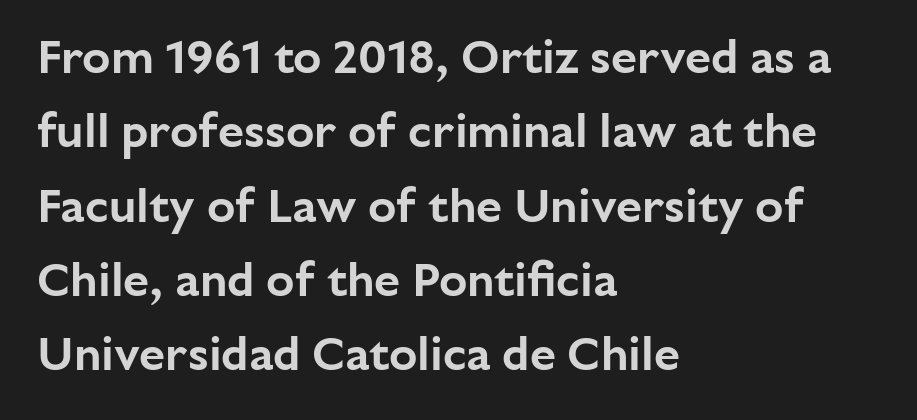
Q: Is the text italic (slanted)? A: No, it is upright.
Q: Is the typeface a serif or a sans-serif typeface? A: Sans-serif.
Q: Is the text underlined? A: No.
Q: How is the paragraph aligned? A: Left-aligned.
Q: Is the spacing between letters normal or unusually wide? A: Normal.
Q: Is the spacing between lines tight, normal or loose? A: Normal.
Q: Width (condensed, normal, or wide)? A: Normal.
Q: Stroke contrast? A: Low.
Q: x-height? A: Medium.
Q: Monospaced? A: No.
